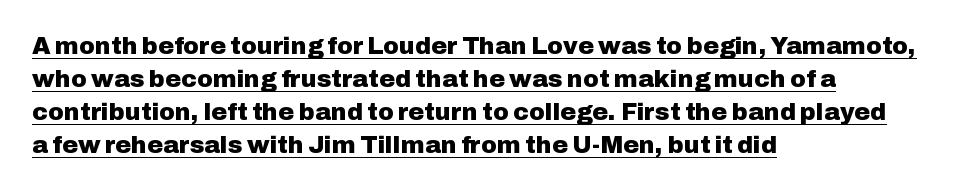
Q: Is the text bold? A: Yes.
Q: Is the text italic (slanted)? A: No, it is upright.
Q: Is the text underlined? A: Yes.
Q: How is the paragraph aligned? A: Left-aligned.
Q: Is the spacing between letters normal or unusually wide? A: Normal.
Q: Is the spacing between lines tight, normal or loose? A: Normal.
